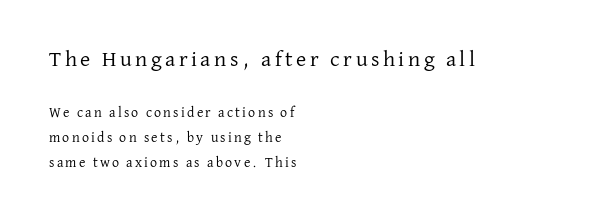
{"italic": "no", "bold": "no", "underline": "no", "align": "left", "line_spacing_ratio": 1.78, "larger_block": "first", "size_ratio": 1.57, "glyph_px": 22}
